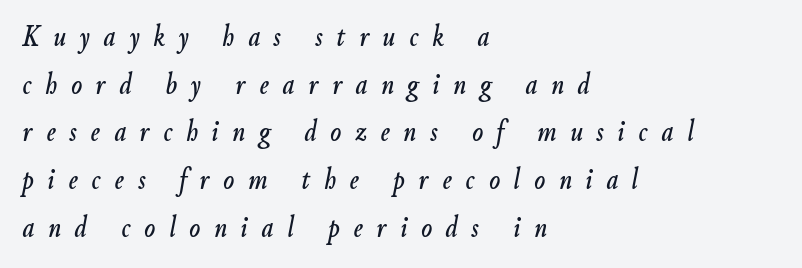
The image shows 32 px condensed type, italic (leaning right); set left-aligned, normal line spacing (1.49x), unusually wide letter spacing (+0.43 em), not underlined; low stroke contrast and a small x-height.
